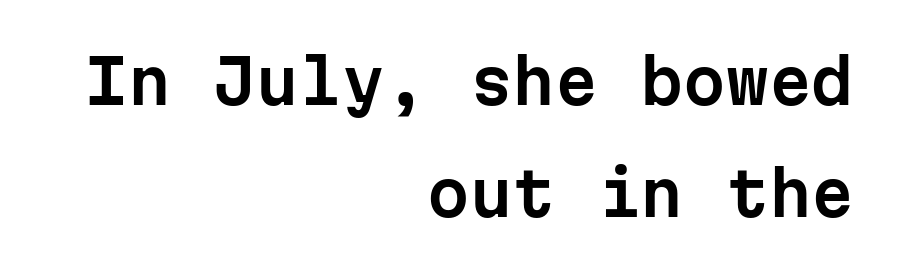
In terms of letterform style, serifs are entirely absent. Designer's note — italics off, roman on. Letters rest on an invisible, unmarked baseline. Casual observation: everything's shoved over to the right.
